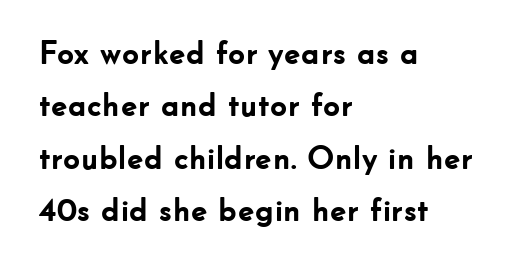
The passage shown is typed in a proportional face where columns would drift. Letterform terminals end flat and unadorned throughout the passage. Decoration check: the copy has no underline. Normally led — the rows are evenly, conventionally spaced. Heavy-handed strokes throughout: this text is bold.
